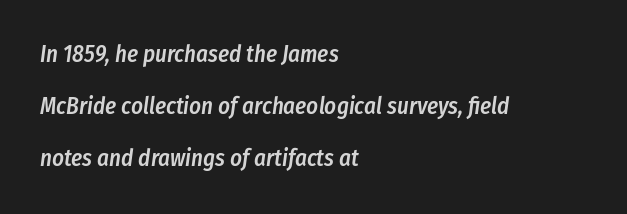
This rendering leaves character spacing at its baseline value. Reading down the block, your eye returns to a fixed left position each line. Tall strokes in this sample are angled rather than plumb. Anything drawn beneath the words? Only blank space. This block would shrink considerably if given ordinary leading; it's expanded now. Compared with an ordinary text face, these strokes are moderately heavier — a semibold.
